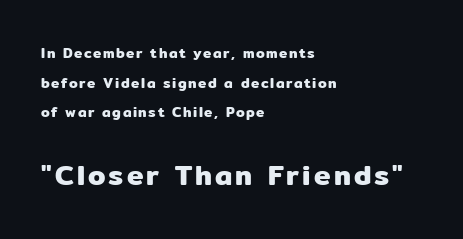
{"serif": "no", "italic": "no", "width": "normal", "stroke_contrast": "low", "x_height": "medium", "monospaced": "no", "underline": "no", "align": "left", "line_spacing": "loose", "line_spacing_ratio": 2.12, "larger_block": "second", "size_ratio": 2.0, "glyph_px": 28}
